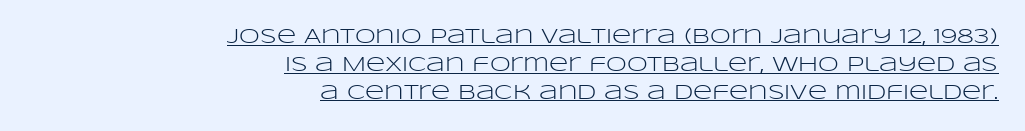
Style check: upright. Rows of type keep a routine distance in the vertical direction. No heavy texture on the line: the type isn't bold. Notice how a bar underscores the lettering throughout.
